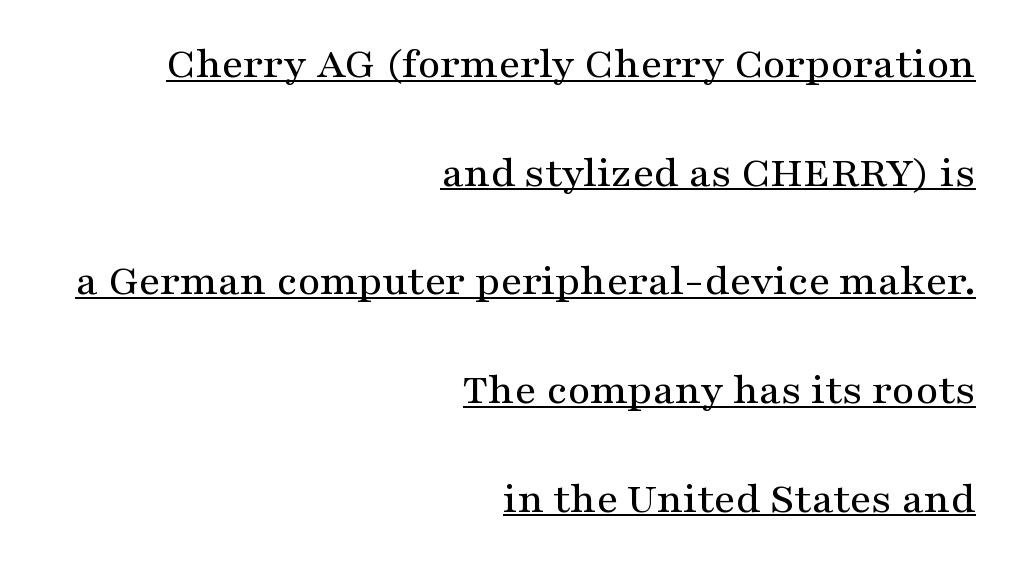
The image shows 44 px wide serif type, upright; set right-aligned, loose line spacing (2.47x), normal letter spacing, underlined; medium stroke contrast and a medium x-height.
